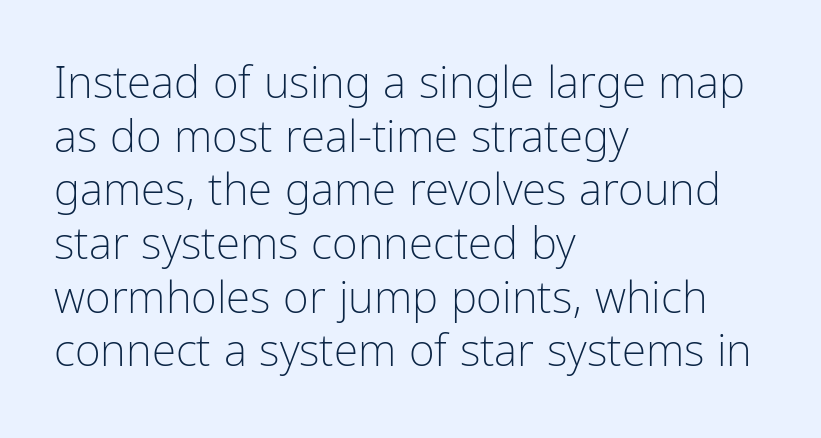
The image shows 44 px light, condensed sans-serif type, upright; set left-aligned, line spacing 1.22x, normal letter spacing, not underlined; low stroke contrast and a medium x-height.
